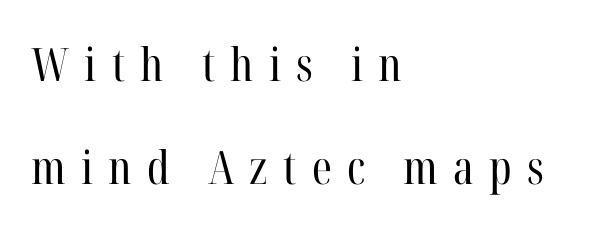
Q: Is the text bold? A: No.
Q: Is the text italic (slanted)? A: No, it is upright.
Q: Is the typeface a serif or a sans-serif typeface? A: Serif.
Q: Is the text underlined? A: No.
Q: How is the paragraph aligned? A: Left-aligned.
Q: Is the spacing between letters normal or unusually wide? A: Unusually wide.
Q: Is the spacing between lines tight, normal or loose? A: Loose.
Q: Width (condensed, normal, or wide)? A: Condensed.
Q: Stroke contrast? A: High.
Q: x-height? A: Medium.
Q: Monospaced? A: No.
